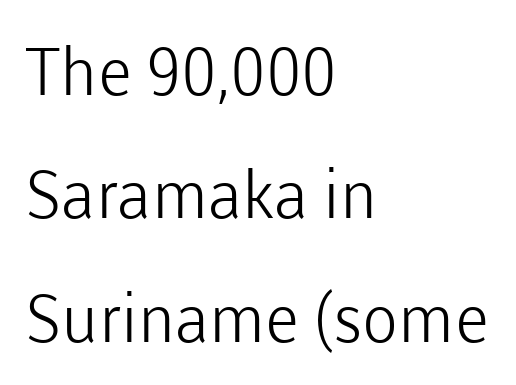
The line texture is even and compact thanks to regular tracking. The lettering holds an erect, upright posture throughout. No heavy texture on the line: the type isn't bold. Think of a printed novel: that variable character pitch is what you see here. A clean baseline with only descenders dipping below it.
